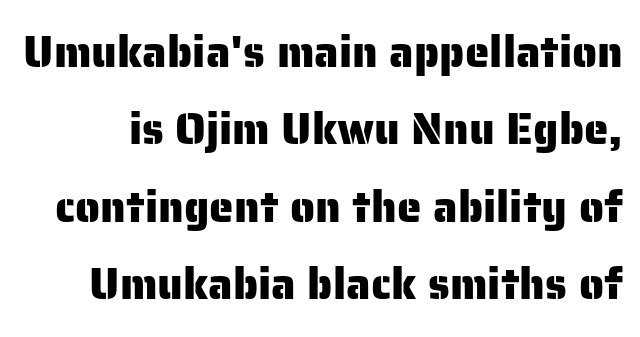
Character widths vary here, with narrow letters taking less room than wide ones. The space directly below the letters is spotless. Ascenders rise straight up at ninety degrees. Does extra space separate the letters? No, they use regular spacing. A sans-serif font was chosen for this passage.
